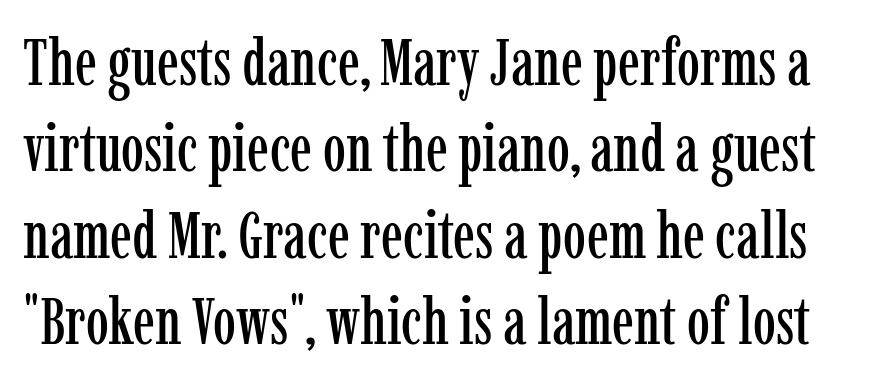
Letter spacing: default. The area under the type is left untouched. Stroke terminals: seriffed. Upright lettering throughout. Think of a printed novel: that variable character pitch is what you see here.
